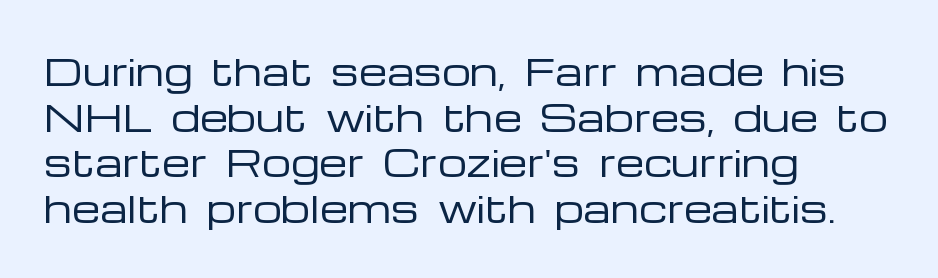
Does the leading feel generous? No, just average. Style check: upright. I'd call this a sans setting — the letters go barefoot. Unbolded letterforms with no extra heft.
